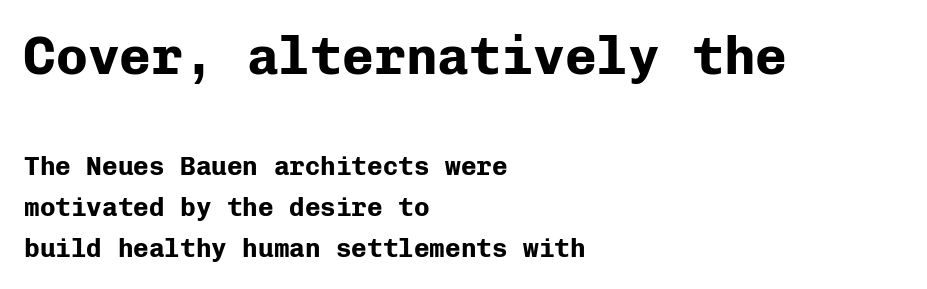
The image shows 53 px bold sans-serif type, upright, monospaced; set left-aligned, normal line spacing (1.58x), normal letter spacing, not underlined; the first (top) block is 2.04x larger; low stroke contrast and a medium x-height.
